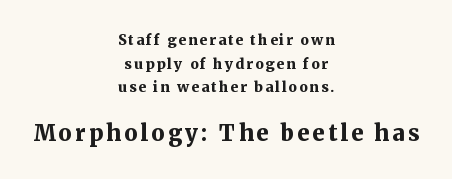
{"italic": "no", "bold": "yes", "underline": "no", "align": "center", "line_spacing": "normal", "line_spacing_ratio": 1.68, "larger_block": "second", "size_ratio": 1.57, "glyph_px": 22}
